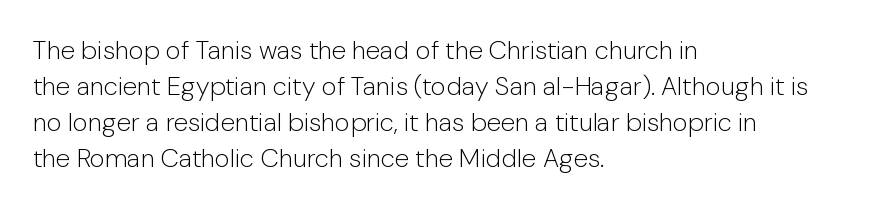
The characters are drawn with everyday or finer stroke widths. Line beginnings align vertically; line endings do not. Rule under the text: the space is simply empty. Words appear dense and cohesive because spacing is normal. Whoever set this chose a conventional vertical rhythm. Rendered with straight, roman letterforms.
